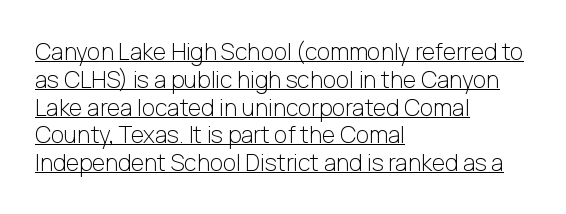
{"italic": "no", "bold": "no", "underline": "yes", "align": "left", "line_spacing_ratio": 1.21, "letter_spacing": "normal", "letter_spacing_em": 0.0, "glyph_px": 23}
